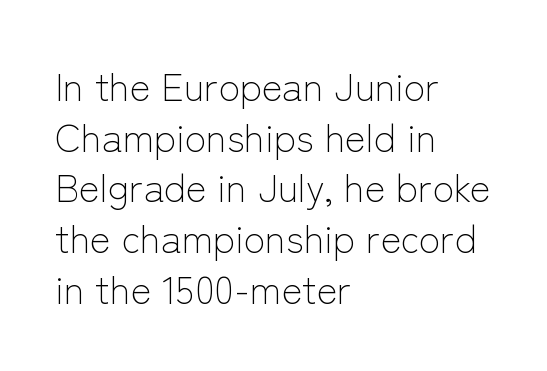
The image shows 39 px light sans-serif type, upright; set left-aligned, normal line spacing (1.3x), normal letter spacing, not underlined; low stroke contrast and a medium x-height.
